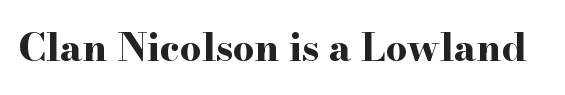
This sample uses a serif face. Varying glyph widths throughout — classic text-font behaviour. The line texture is even and compact thanks to regular tracking. Unlike italic type, these characters show no tilt at all. Anything drawn beneath the words? Only blank space. This is heavy type, rendered in bold.
